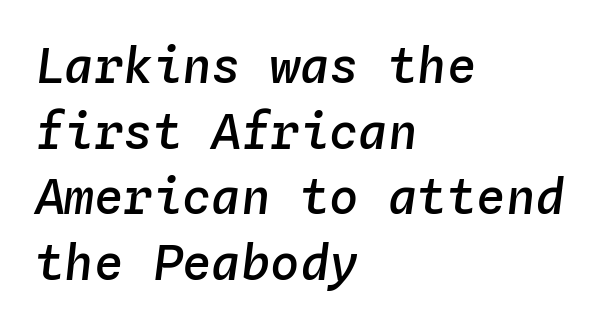
{"italic": "yes", "lean": "right", "slant_degrees": 4, "bold": "semi", "weight": "semibold", "width": "normal", "stroke_contrast": "low", "x_height": "medium", "monospaced": "yes", "underline": "no", "align": "left", "line_spacing": "normal", "line_spacing_ratio": 1.34, "letter_spacing": "normal", "letter_spacing_em": 0.0, "glyph_px": 49}
